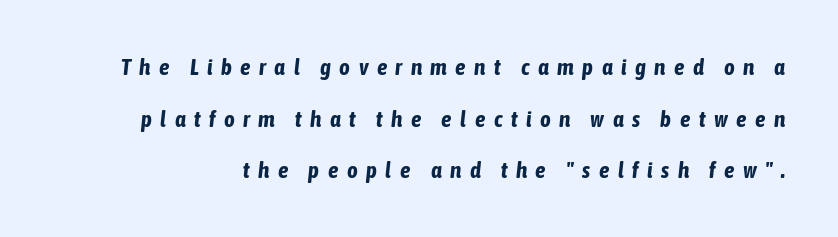
Rows of type keep a wide berth in the vertical direction. Thick stems and heavy bowls — unmistakably bold. Type without underlining. The face used here is rendered with a markedly widened letterfit. Italic? Definitely — the glyphs are oblique.
